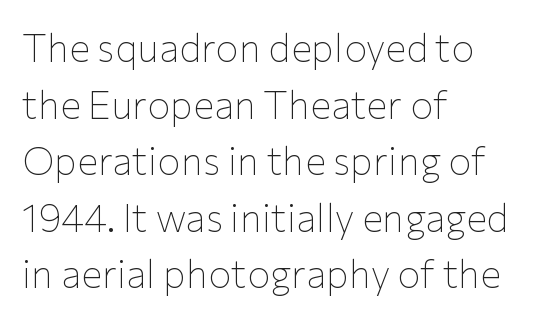
Q: Is the text bold? A: No.
Q: Is the text italic (slanted)? A: No, it is upright.
Q: Is the typeface a serif or a sans-serif typeface? A: Sans-serif.
Q: Is the text underlined? A: No.
Q: How is the paragraph aligned? A: Left-aligned.
Q: Is the spacing between letters normal or unusually wide? A: Normal.
Q: Is the spacing between lines tight, normal or loose? A: Normal.
Q: Width (condensed, normal, or wide)? A: Normal.
Q: Stroke contrast? A: Low.
Q: x-height? A: Medium.
Q: Monospaced? A: No.
